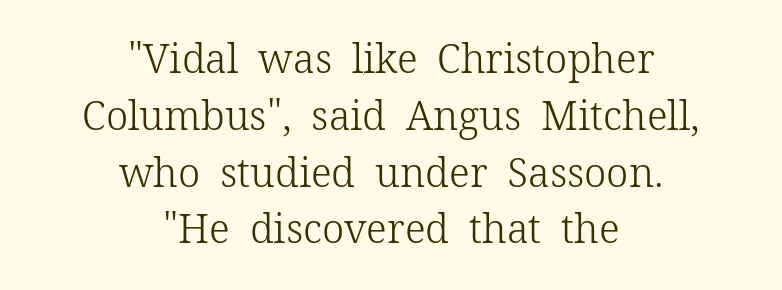
Q: Is the text bold? A: No.
Q: Is the text italic (slanted)? A: No, it is upright.
Q: Is the typeface a serif or a sans-serif typeface? A: Serif.
Q: Is the text underlined? A: No.
Q: How is the paragraph aligned? A: Centered.
Q: Is the spacing between letters normal or unusually wide? A: Normal.
Q: Is the spacing between lines tight, normal or loose? A: Normal.
Q: Width (condensed, normal, or wide)? A: Normal.
Q: Stroke contrast? A: Low.
Q: x-height? A: Medium.
Q: Monospaced? A: No.
